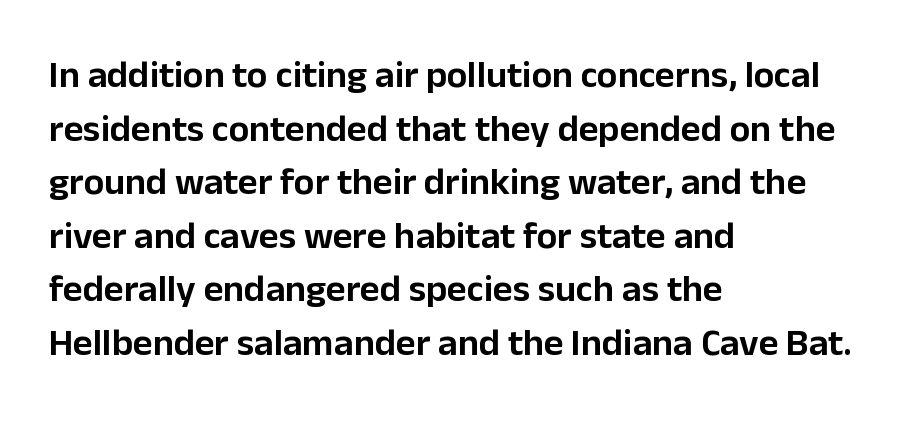
Q: Is the text italic (slanted)? A: No, it is upright.
Q: Is the typeface a serif or a sans-serif typeface? A: Sans-serif.
Q: Is the text underlined? A: No.
Q: How is the paragraph aligned? A: Left-aligned.
Q: Is the spacing between letters normal or unusually wide? A: Normal.
Q: Is the spacing between lines tight, normal or loose? A: Normal.
Q: Width (condensed, normal, or wide)? A: Normal.
Q: Stroke contrast? A: Low.
Q: x-height? A: Medium.
Q: Monospaced? A: No.
